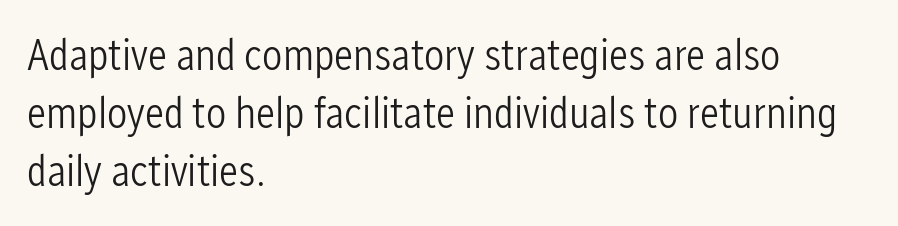
Descenders are the only things crossing below the line. Teacher's note: observe the even left margin — that is flush-left alignment. Do the characters align in a grid? No, the font is proportional. Students, note that the glyphs here touch the page at normal intervals. In terms of leading, this rendering sits right in the middle.
